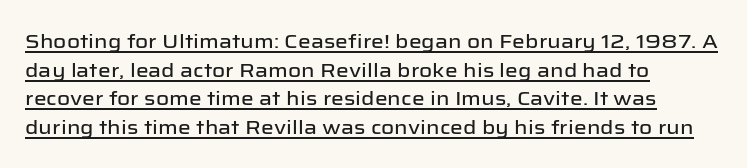
{"italic": "no", "underline": "yes", "align": "left", "line_spacing": "normal", "line_spacing_ratio": 1.43, "letter_spacing": "normal", "letter_spacing_em": 0.0, "glyph_px": 20}
